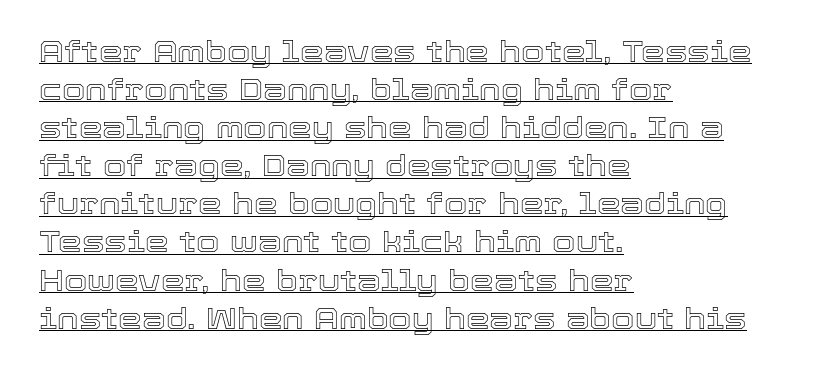
{"italic": "no", "width": "normal", "x_height": "medium", "monospaced": "no", "underline": "yes", "align": "left", "line_spacing": "normal", "line_spacing_ratio": 1.27, "letter_spacing": "normal", "letter_spacing_em": 0.0, "glyph_px": 30}
